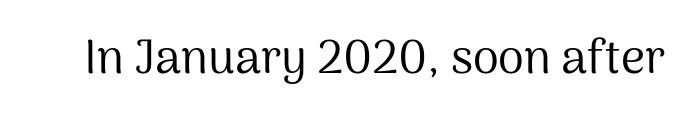
{"serif": "no", "italic": "no", "bold": "no", "weight": "regular", "width": "normal", "stroke_contrast": "medium", "x_height": "medium", "monospaced": "no", "underline": "no", "letter_spacing": "normal", "letter_spacing_em": 0.0, "glyph_px": 47}
